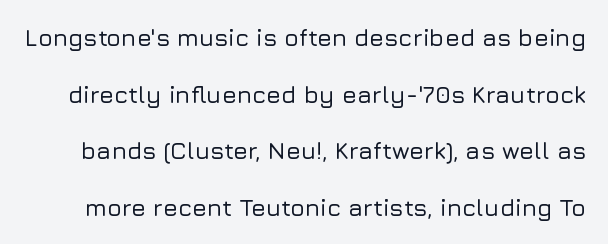
The image shows 24 px text type, upright; set loose line spacing (2.36x), normal letter spacing, not underlined.
